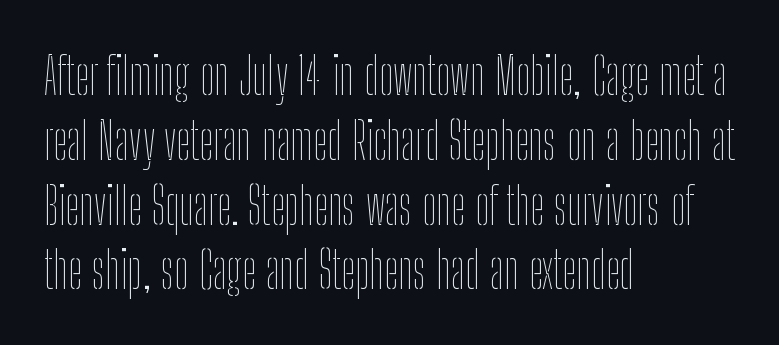
{"italic": "no", "bold": "no", "weight": "thin", "width": "condensed", "stroke_contrast": "low", "x_height": "medium", "monospaced": "no", "underline": "no", "align": "left", "line_spacing": "normal", "line_spacing_ratio": 1.27, "letter_spacing": "normal", "letter_spacing_em": 0.0, "glyph_px": 51}
